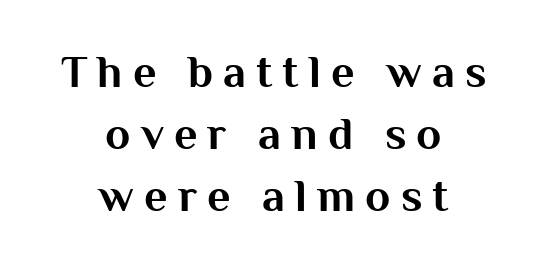
{"serif": "no", "italic": "no", "bold": "yes", "weight": "bold", "width": "normal", "stroke_contrast": "medium", "x_height": "medium", "monospaced": "no", "underline": "no", "align": "center", "line_spacing": "normal", "line_spacing_ratio": 1.35, "letter_spacing": "wide", "letter_spacing_em": 0.22, "glyph_px": 46}
